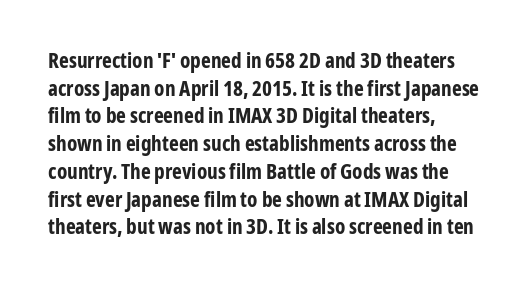
{"italic": "no", "bold": "yes", "underline": "no", "align": "left", "line_spacing": "normal", "line_spacing_ratio": 1.32, "letter_spacing": "normal", "letter_spacing_em": 0.0, "glyph_px": 21}
